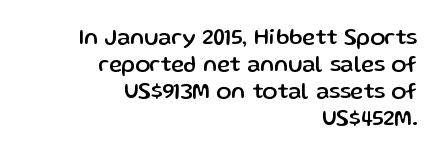
Clear beneath every line of the passage. A roman cut, with each character standing at attention. Notice how the passage keeps a crisp vertical edge on the right only. Inter-character spacing is left at the font's built-in metrics.
